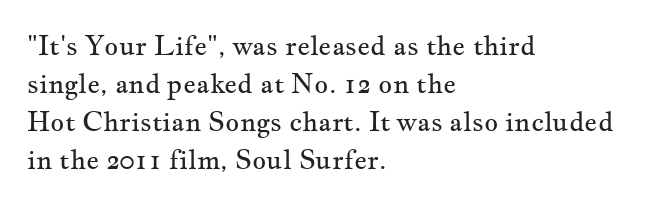
The image shows 27 px text type, upright; set left-aligned, normal line spacing (1.41x), normal letter spacing, not underlined.
